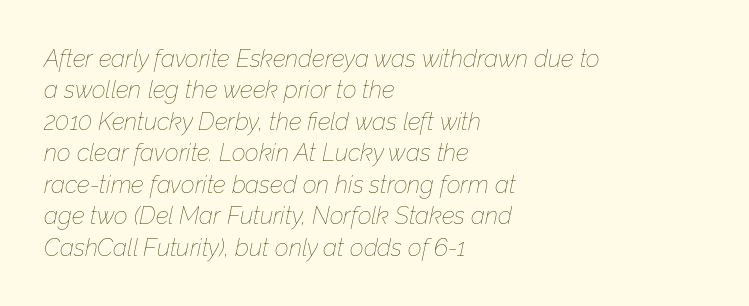
{"italic": "yes", "lean": "right", "slant_degrees": 12, "bold": "no", "underline": "no", "align": "left", "line_spacing": "normal", "line_spacing_ratio": 1.31, "letter_spacing": "normal", "letter_spacing_em": 0.0, "glyph_px": 24}
